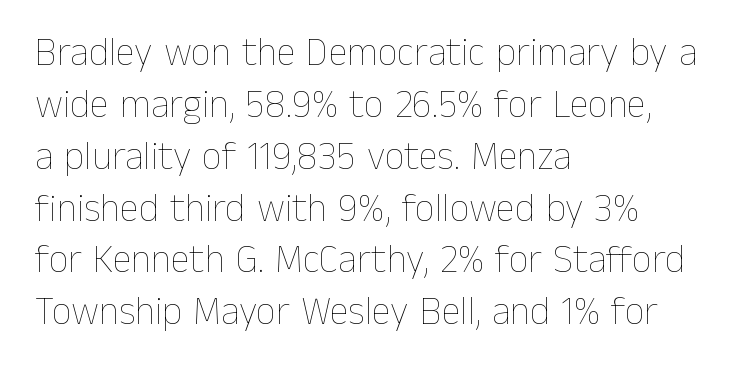
Q: Is the text bold? A: No.
Q: Is the text italic (slanted)? A: No, it is upright.
Q: Is the text underlined? A: No.
Q: How is the paragraph aligned? A: Left-aligned.
Q: Is the spacing between letters normal or unusually wide? A: Normal.
Q: Is the spacing between lines tight, normal or loose? A: Normal.
Q: Width (condensed, normal, or wide)? A: Normal.
Q: Stroke contrast? A: Low.
Q: x-height? A: Medium.
Q: Monospaced? A: No.
